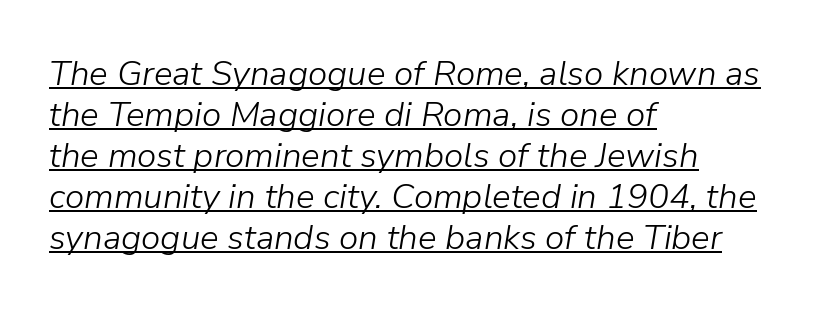
Q: Is the text bold? A: No.
Q: Is the text italic (slanted)? A: Yes, it leans right by about 9 degrees.
Q: Is the text underlined? A: Yes.
Q: How is the paragraph aligned? A: Left-aligned.
Q: Is the spacing between letters normal or unusually wide? A: Normal.
Q: Width (condensed, normal, or wide)? A: Normal.
Q: Stroke contrast? A: Low.
Q: x-height? A: Medium.
Q: Monospaced? A: No.
